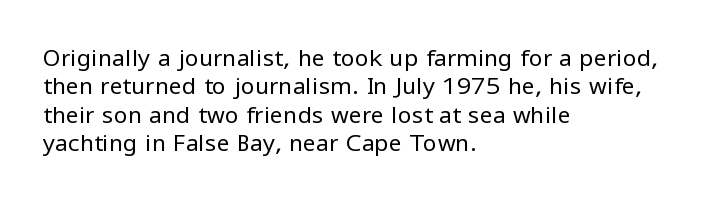
{"italic": "no", "bold": "no", "underline": "no", "align": "left", "line_spacing_ratio": 1.23, "letter_spacing": "normal", "letter_spacing_em": 0.0, "glyph_px": 23}
